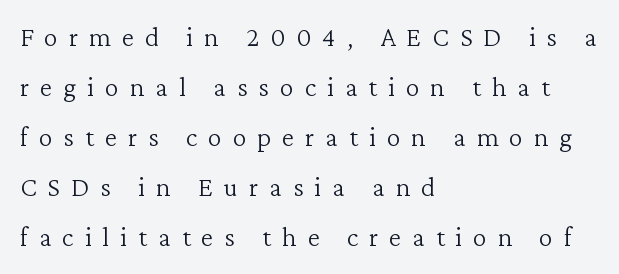
{"serif": "yes", "italic": "no", "bold": "no", "weight": "light", "width": "normal", "stroke_contrast": "low", "x_height": "medium", "monospaced": "no", "underline": "no", "align": "left", "line_spacing_ratio": 1.79, "letter_spacing": "wide", "letter_spacing_em": 0.39, "glyph_px": 28}
